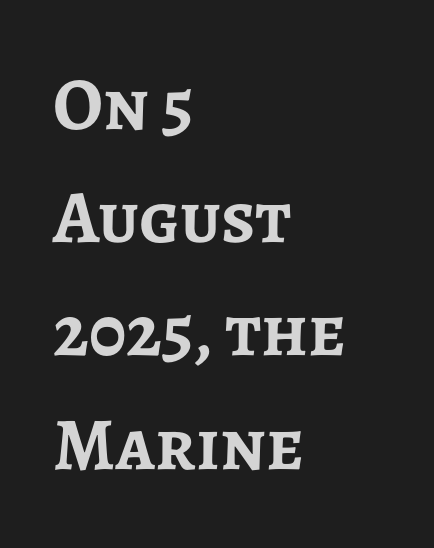
The image shows 74 px semibold sans-serif type, upright; set left-aligned, normal line spacing (1.53x), normal letter spacing, not underlined; low stroke contrast and a medium x-height.
